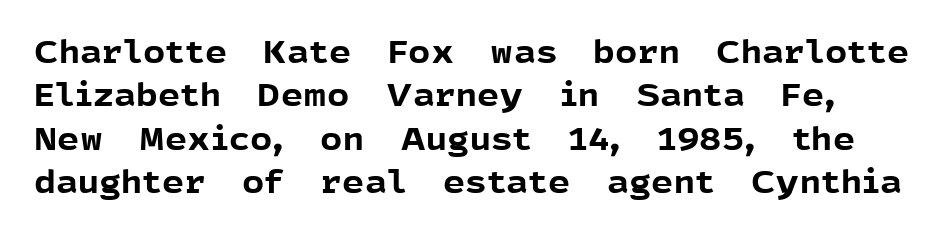
Q: Is the text bold? A: Yes.
Q: Is the text italic (slanted)? A: No, it is upright.
Q: Is the typeface a serif or a sans-serif typeface? A: Sans-serif.
Q: Is the text underlined? A: No.
Q: Is the spacing between letters normal or unusually wide? A: Normal.
Q: Is the spacing between lines tight, normal or loose? A: Normal.
Q: Width (condensed, normal, or wide)? A: Normal.
Q: x-height? A: Medium.
Q: Monospaced? A: No.
